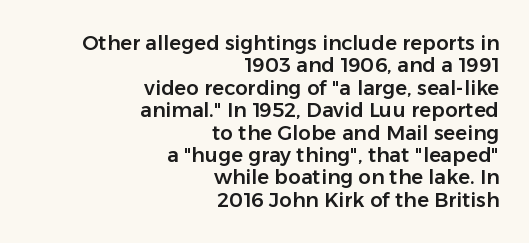
Q: Is the text italic (slanted)? A: No, it is upright.
Q: Is the text underlined? A: No.
Q: How is the paragraph aligned? A: Right-aligned.
Q: Is the spacing between letters normal or unusually wide? A: Normal.
Q: Is the spacing between lines tight, normal or loose? A: Tight.
